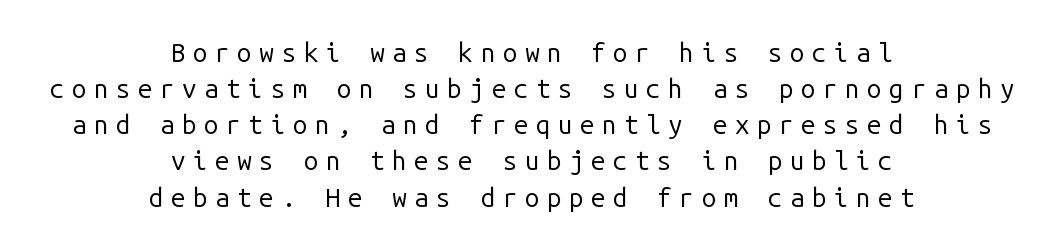
Every stem runs plumb, perpendicular to the baseline. How are the letters spaced? Widely, with obvious added tracking. Quick note: underline off. A centered setting, common on invitations and titles, is used for this passage. These glyphs show unthickened strokes, regular width or finer. Compared with typical paragraphs, the rows here are spaced about the same.
